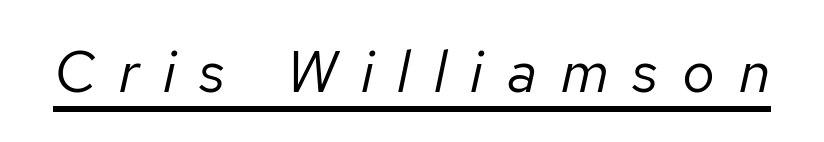
The image shows 58 px regular-weight type, italic (leaning right); set unusually wide letter spacing (+0.41 em), underlined; low stroke contrast and a medium x-height.
